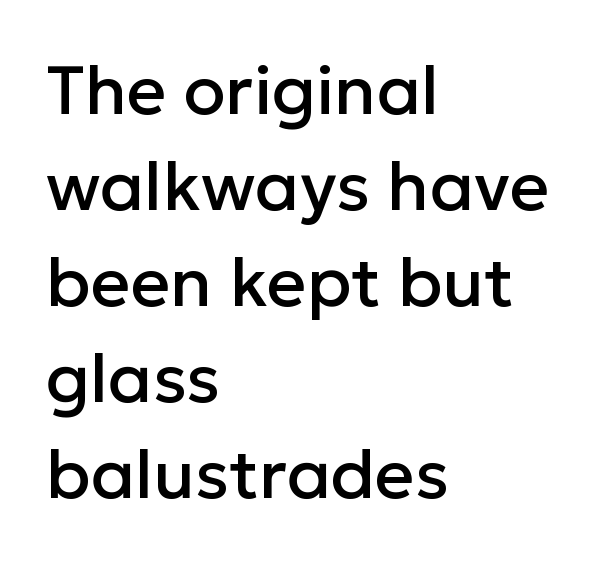
The image shows 69 px sans-serif type, upright; set left-aligned, normal line spacing (1.39x), normal letter spacing, not underlined; low stroke contrast and a medium x-height.
